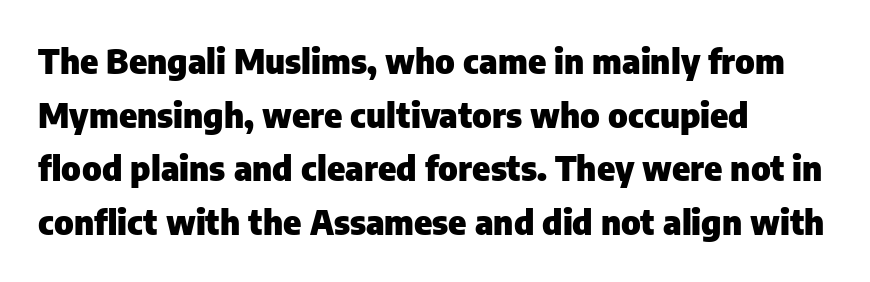
{"serif": "no", "italic": "no", "bold": "yes", "weight": "heavy", "width": "normal", "stroke_contrast": "low", "x_height": "medium", "monospaced": "no", "underline": "no", "align": "left", "line_spacing": "normal", "line_spacing_ratio": 1.58, "letter_spacing": "normal", "letter_spacing_em": 0.0, "glyph_px": 34}
